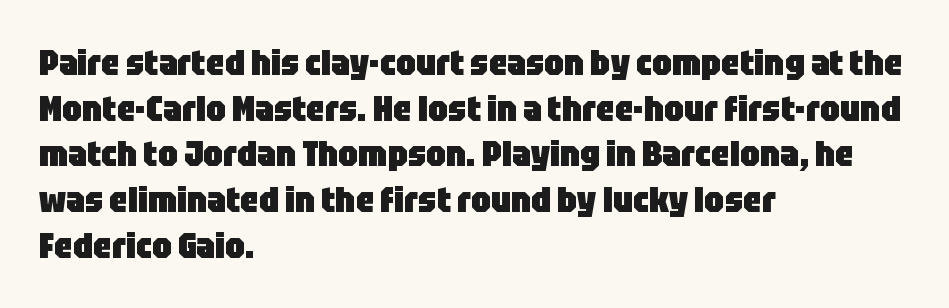
A full-strength bold gives these letters their thick strokes. Short and long lines alike share a common starting point at left. This sample has the flowing, uneven cadence of proportional lettering. The font family rendered here belongs to the sans-serif group.
